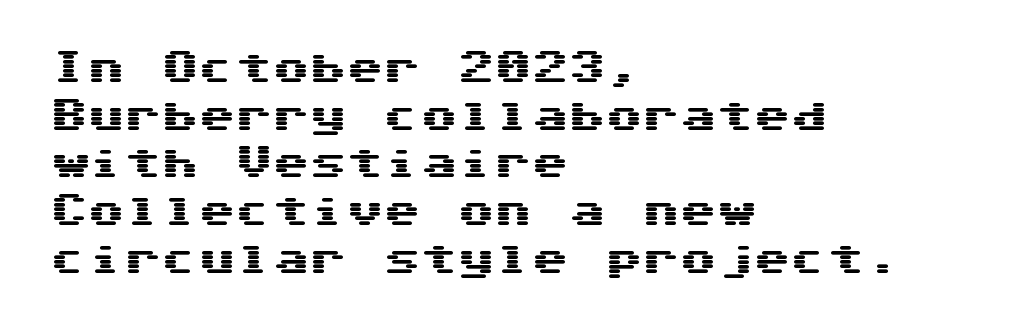
{"serif": "no", "italic": "no", "width": "wide", "stroke_contrast": "medium", "x_height": "medium", "underline": "no", "align": "left", "line_spacing": "normal", "line_spacing_ratio": 1.29, "letter_spacing": "normal", "letter_spacing_em": 0.0, "glyph_px": 37}
